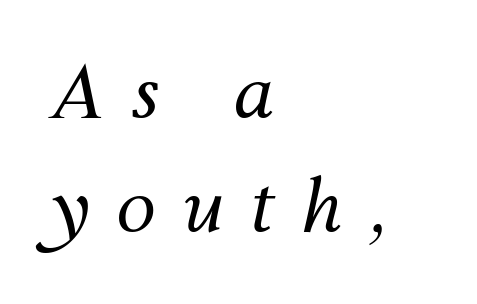
The image shows 72 px regular-weight type, italic (leaning right); set left-aligned, normal line spacing (1.58x), unusually wide letter spacing (+0.36 em), not underlined; medium stroke contrast and a medium x-height.
